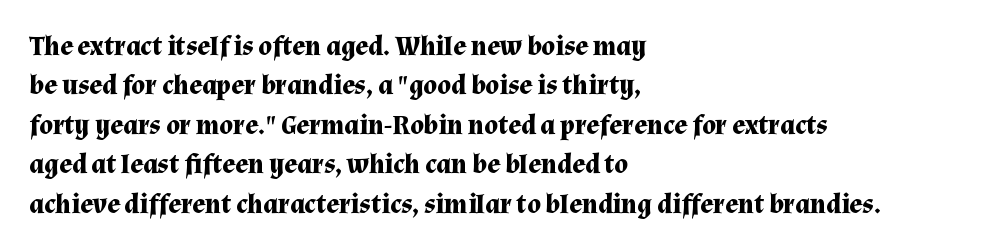
The image shows 27 px bold type, upright; set left-aligned, normal line spacing (1.46x), normal letter spacing, not underlined.
